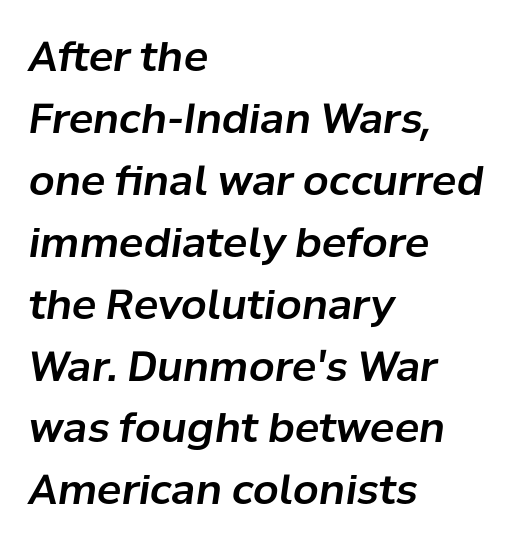
Q: Is the text italic (slanted)? A: Yes, it leans right by about 8 degrees.
Q: Is the text underlined? A: No.
Q: How is the paragraph aligned? A: Left-aligned.
Q: Is the spacing between letters normal or unusually wide? A: Normal.
Q: Is the spacing between lines tight, normal or loose? A: Normal.
Q: Width (condensed, normal, or wide)? A: Normal.
Q: Stroke contrast? A: Low.
Q: x-height? A: Medium.
Q: Monospaced? A: No.
